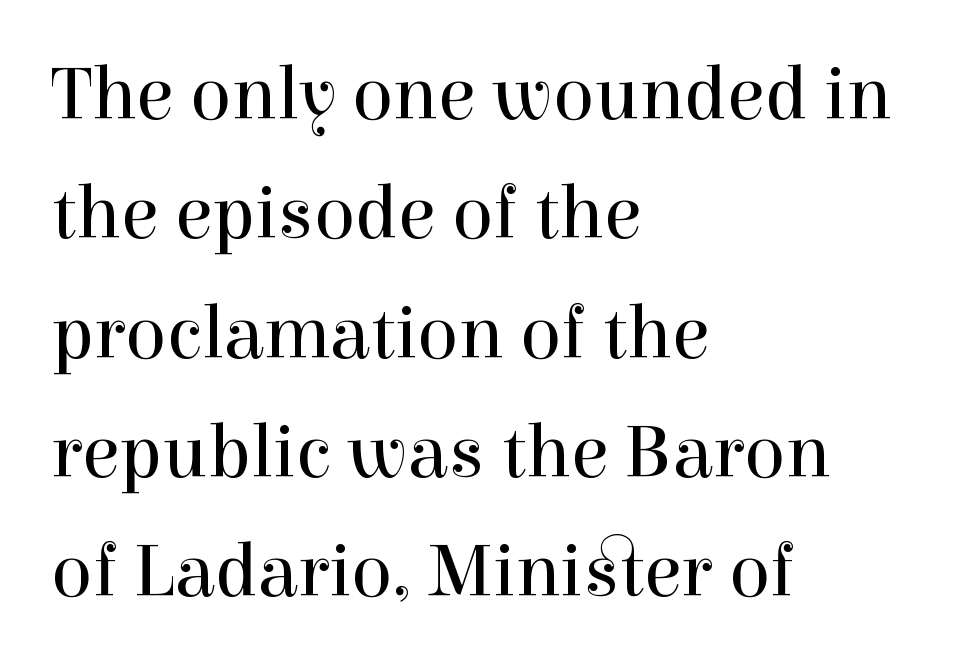
{"serif": "yes", "italic": "no", "bold": "no", "weight": "regular", "width": "normal", "x_height": "medium", "monospaced": "no", "underline": "no", "align": "left", "line_spacing": "normal", "line_spacing_ratio": 1.57, "letter_spacing": "normal", "letter_spacing_em": 0.0, "glyph_px": 76}
